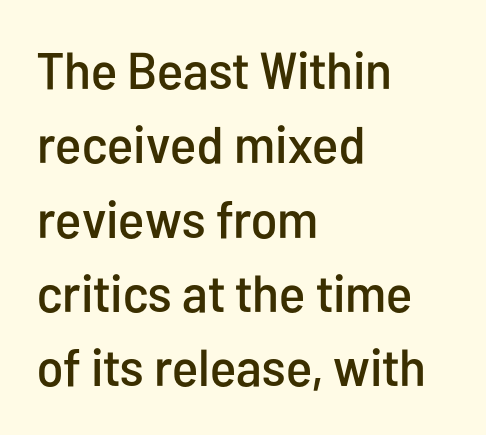
The image shows 52 px condensed sans-serif type, upright; set left-aligned, normal line spacing (1.43x), normal letter spacing, not underlined; low stroke contrast and a medium x-height.
